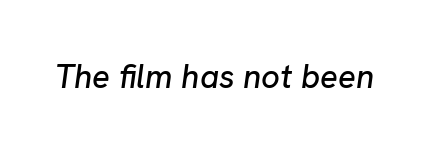
The image shows 33 px text type, italic (leaning right); set normal letter spacing, not underlined; low stroke contrast and a medium x-height.
